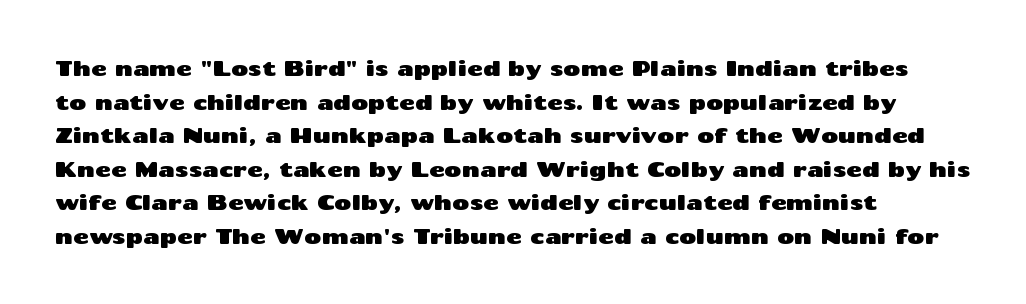
The image shows 21 px text type, upright; set left-aligned, normal line spacing (1.6x), normal letter spacing, not underlined.
